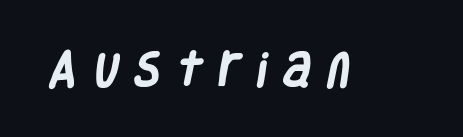
Q: Is the text bold? A: Yes.
Q: Is the typeface a serif or a sans-serif typeface? A: Sans-serif.
Q: Is the text underlined? A: No.
Q: Is the spacing between letters normal or unusually wide? A: Unusually wide.
Q: Width (condensed, normal, or wide)? A: Condensed.
Q: Stroke contrast? A: Low.
Q: x-height? A: Large.
Q: Monospaced? A: No.
